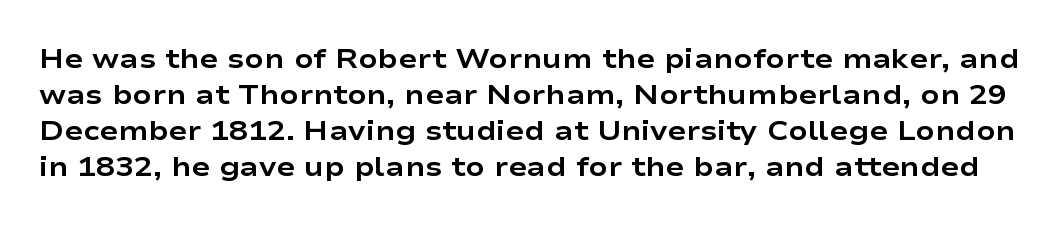
{"serif": "no", "italic": "no", "bold": "yes", "weight": "bold", "width": "wide", "stroke_contrast": "low", "x_height": "medium", "monospaced": "no", "underline": "no", "line_spacing": "normal", "line_spacing_ratio": 1.29, "letter_spacing": "normal", "letter_spacing_em": 0.0, "glyph_px": 28}
